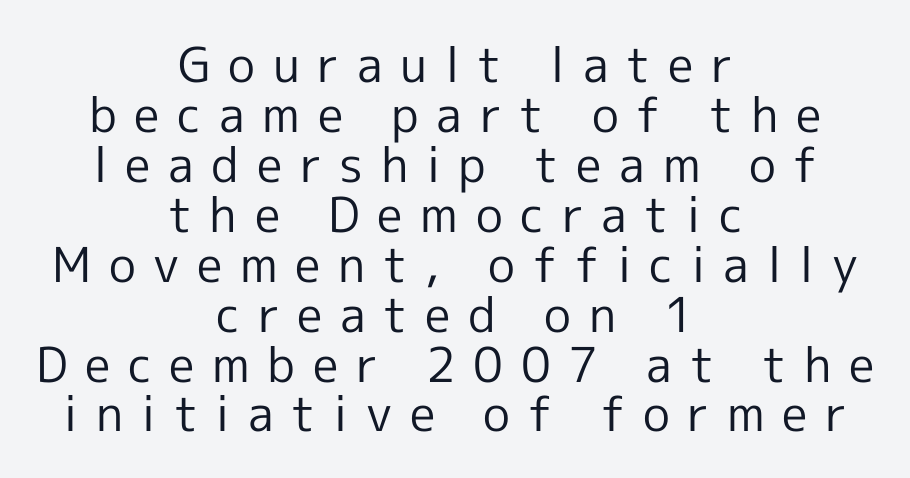
{"serif": "no", "italic": "no", "bold": "no", "weight": "regular", "width": "normal", "x_height": "medium", "monospaced": "no", "underline": "no", "align": "center", "line_spacing": "tight", "line_spacing_ratio": 1.04, "letter_spacing": "wide", "letter_spacing_em": 0.37, "glyph_px": 48}
